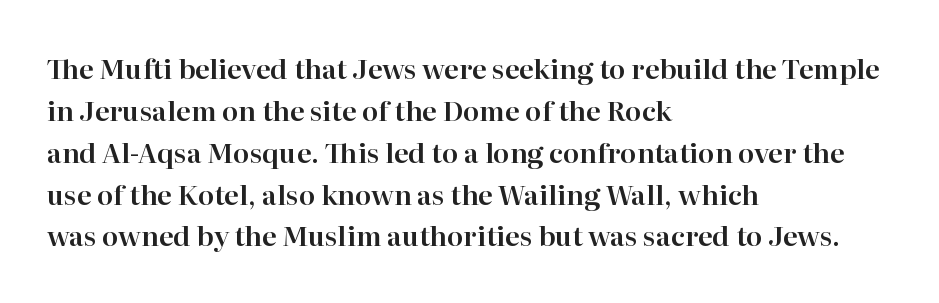
The image shows 27 px text type, upright; set left-aligned, normal line spacing (1.55x), normal letter spacing, not underlined.
